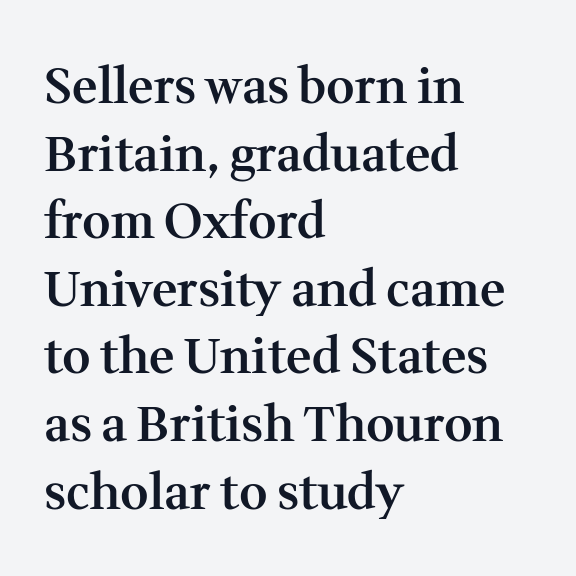
Q: Is the text bold? A: Semi-bold.
Q: Is the text italic (slanted)? A: No, it is upright.
Q: Is the typeface a serif or a sans-serif typeface? A: Serif.
Q: Is the text underlined? A: No.
Q: How is the paragraph aligned? A: Left-aligned.
Q: Is the spacing between letters normal or unusually wide? A: Normal.
Q: Is the spacing between lines tight, normal or loose? A: Normal.
Q: Width (condensed, normal, or wide)? A: Normal.
Q: Stroke contrast? A: Medium.
Q: x-height? A: Medium.
Q: Monospaced? A: No.
